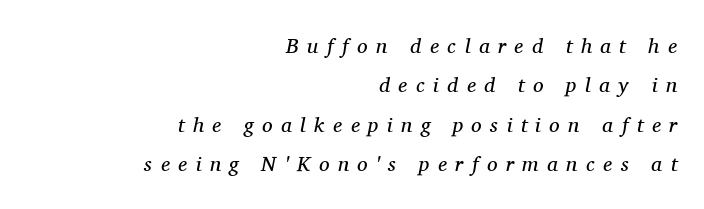
Think standard paragraph weight, or any step lighter than that. Horizontally, the lines are justified to the trailing edge only. Italic? Definitely — the glyphs are oblique. Inter-character spacing is expanded well beyond the font's built-in metrics. Descenders are the only things crossing below the line.
